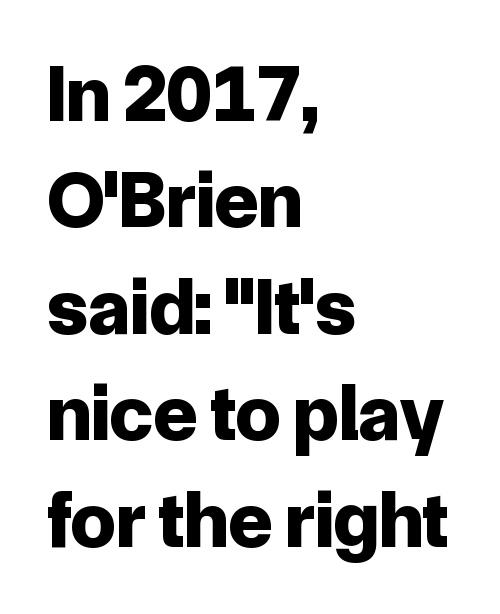
Spacing between characters is what you'd get straight out of the box. Caption: bold face, heavy strokes. Horizontally, the lines are justified to the leading edge only. A typesetter would call this proportional, since set widths differ per character.
